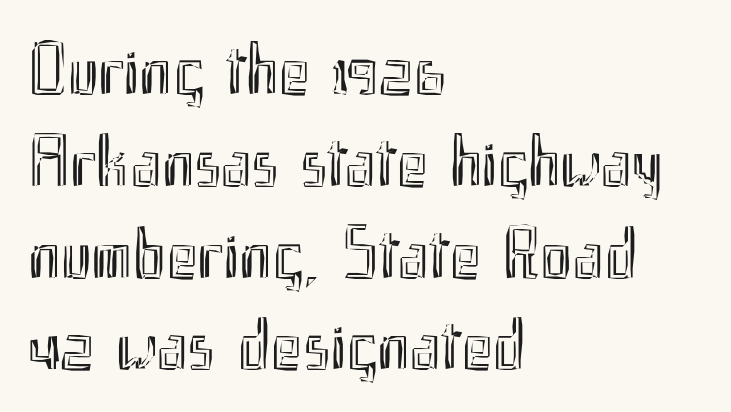
Q: Is the text italic (slanted)? A: No, it is upright.
Q: Is the text underlined? A: No.
Q: How is the paragraph aligned? A: Left-aligned.
Q: Is the spacing between letters normal or unusually wide? A: Normal.
Q: Width (condensed, normal, or wide)? A: Condensed.
Q: x-height? A: Small.
Q: Monospaced? A: No.
